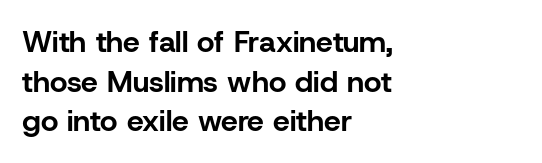
The image shows 30 px bold sans-serif type, upright; set left-aligned, normal line spacing (1.32x), normal letter spacing, not underlined; low stroke contrast and a medium x-height.
